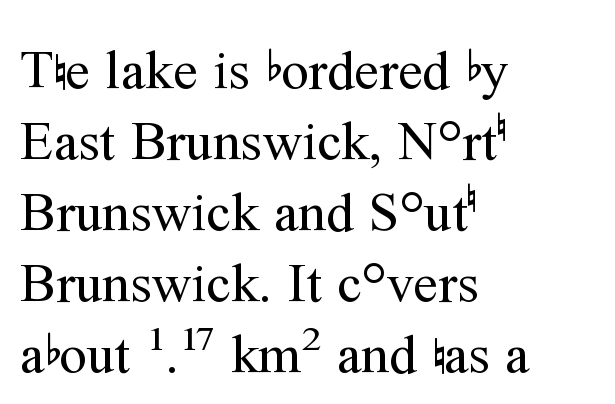
Q: Is the text bold? A: No.
Q: Is the text italic (slanted)? A: No, it is upright.
Q: Is the typeface a serif or a sans-serif typeface? A: Serif.
Q: Is the text underlined? A: No.
Q: How is the paragraph aligned? A: Left-aligned.
Q: Is the spacing between letters normal or unusually wide? A: Normal.
Q: Is the spacing between lines tight, normal or loose? A: Normal.
Q: Width (condensed, normal, or wide)? A: Normal.
Q: Stroke contrast? A: Medium.
Q: x-height? A: Medium.
Q: Monospaced? A: No.
